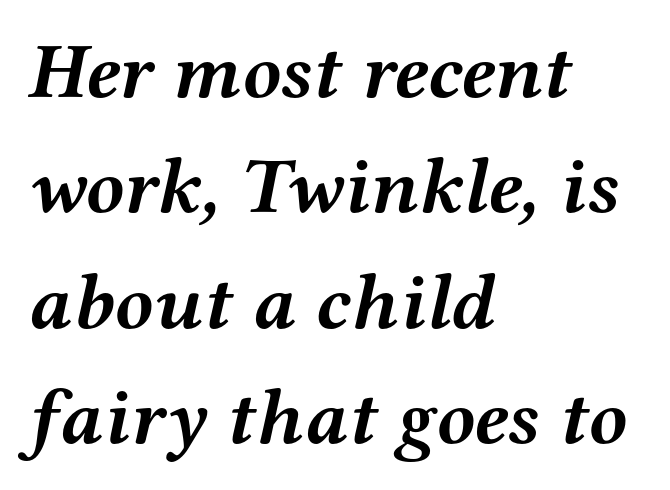
The image shows 79 px semibold, wide serif type, italic (leaning right); set left-aligned, normal line spacing (1.46x), normal letter spacing, not underlined; medium stroke contrast and a medium x-height.
